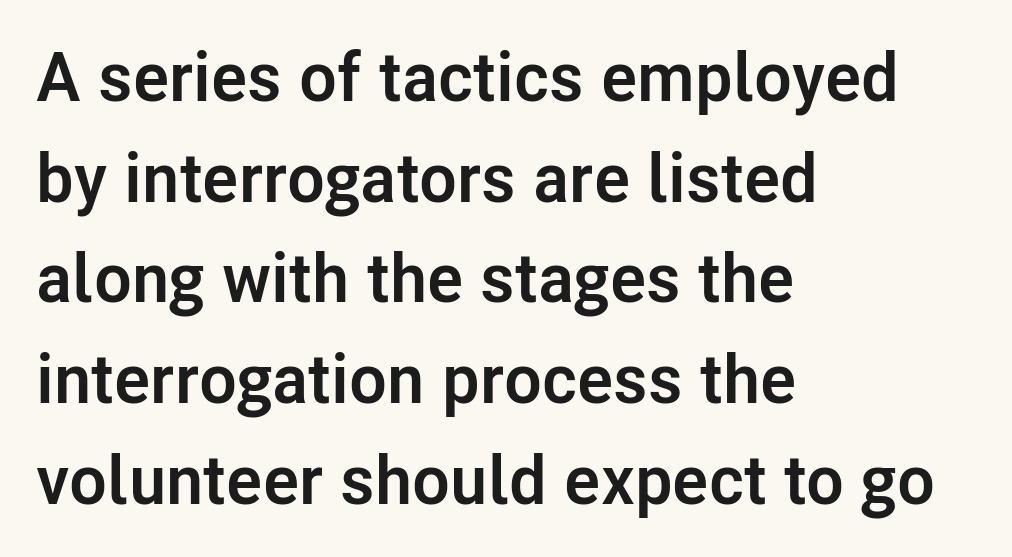
These lines carry a lot of weight — the face is fully bold. The letters stand upright; this is a roman face. Plain, unruled lines of type. Typeset ragged right — the left edge is the straight one. The rendering shows plain stroke endings on the letterforms — a sans-serif design. The letters sit at their default tracking, neither squeezed nor spread.
